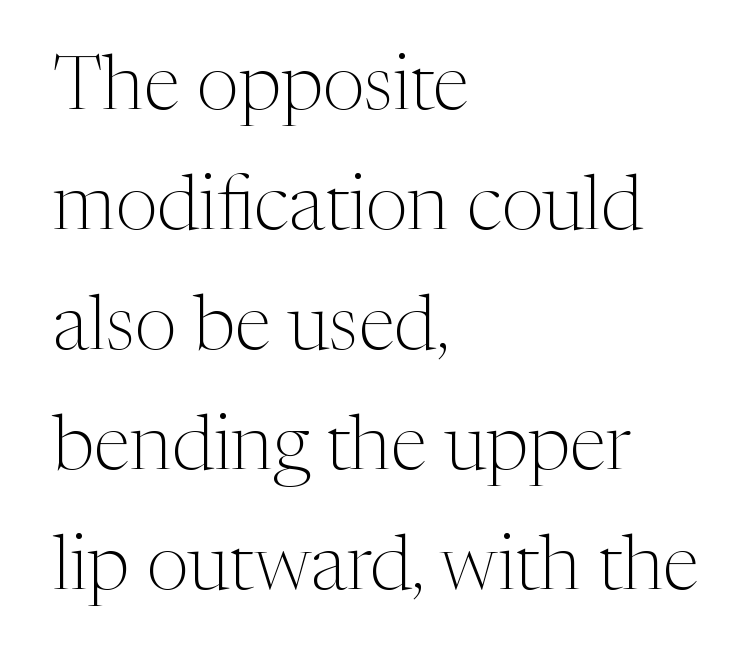
Every row of glyphs begins at an identical x-position on the left. The lettering stays uniformly vertical, giving the passage a roman look. Compared with a typical body face, this is equally light or lighter still. The gap between lines stays unmarked. Each letter's strokes conclude with small projecting serifs.
